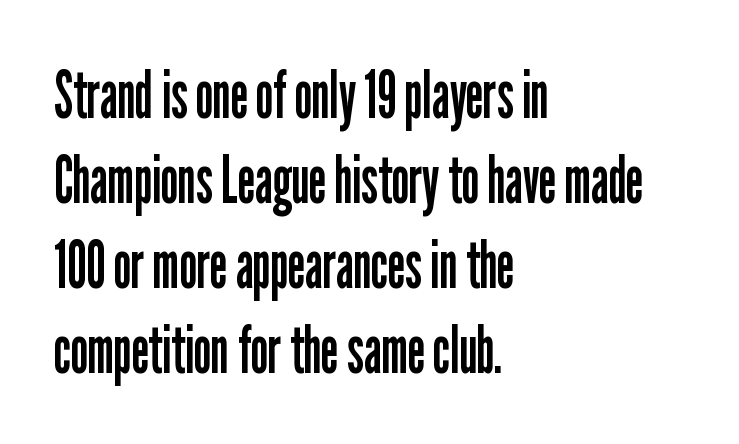
Words appear dense and cohesive because spacing is normal. Type without underlining. These lines are rendered in a variable-pitch font. The leading is moderate, giving the passage an even texture. The typeface has the unassuming heft of standard copy or less. The letters carry no serifs — their stems end cleanly without finishing strokes.
